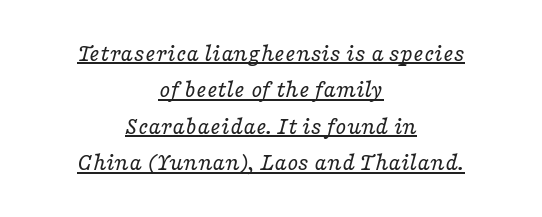
These lines sit exactly where default settings would place them. Spacing between characters is what you'd get straight out of the box. The text block is weighted toward neither margin, spreading evenly from the middle. This rendering features underlined lettering. The passage shown is not bold in any degree. Does the lettering tilt? It does — this is italic.
